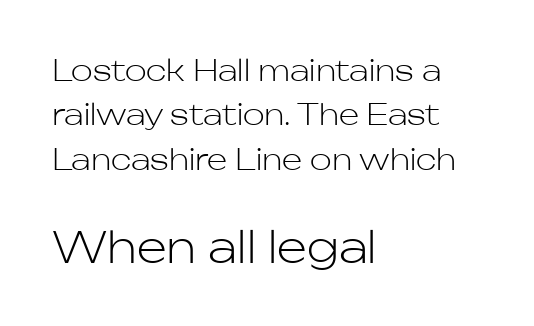
These lines are rendered in a variable-pitch font. Does the copy run flush right? No — it runs flush left. Type style note: lacks serifs. Honestly, there is no underline to notice here at all. Quick note: interline space is typical.
